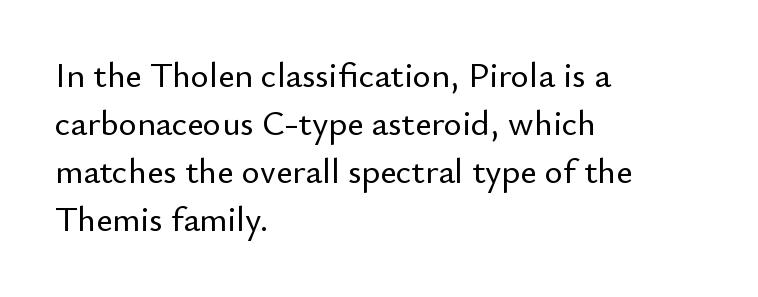
The lines are quadded left. No italicization has been applied; the sample stays upright. Type style note: lacks serifs. One glance says typical: line gaps are just what's usual. The space beneath each line is pristine and unruled. Between one letter and the next there's only the usual sliver of space.
